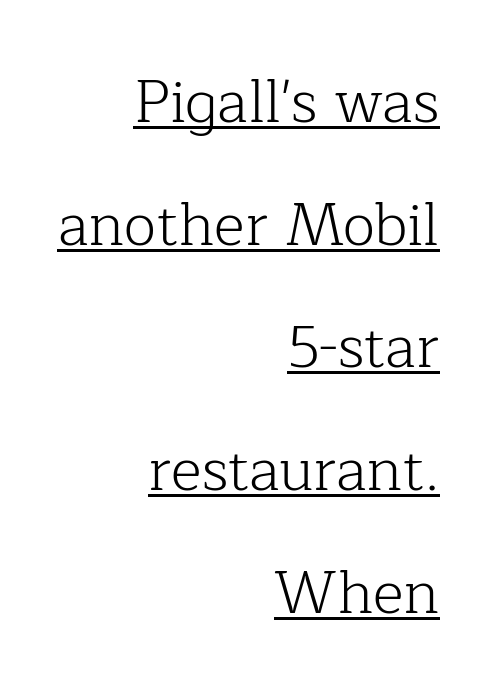
The image shows 59 px light serif type, upright; set right-aligned, loose line spacing (2.08x), normal letter spacing, underlined; low stroke contrast and a medium x-height.
